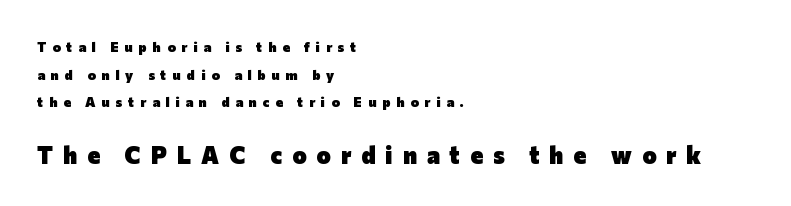
This layout puts the modest block above and the oversized block below. The axis of the letterforms is exactly vertical. One glance says open: line gaps are wider than usual. The strokes are fattened all the way to bold. Each row of text sits above clean, open space. The face used here is rendered with a markedly widened letterfit.
